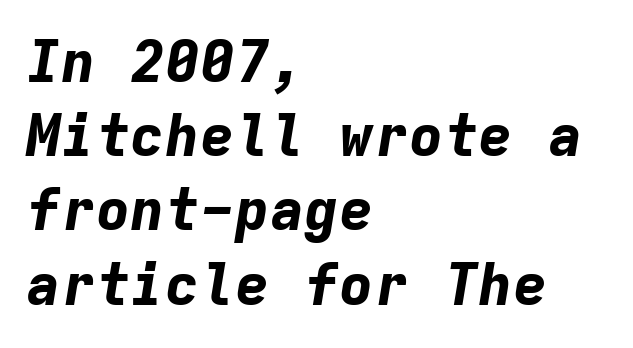
{"italic": "yes", "lean": "right", "slant_degrees": 9, "bold": "yes", "weight": "bold", "width": "normal", "stroke_contrast": "low", "x_height": "medium", "monospaced": "yes", "underline": "no", "align": "left", "line_spacing": "normal", "line_spacing_ratio": 1.28, "letter_spacing": "normal", "letter_spacing_em": 0.0, "glyph_px": 58}
